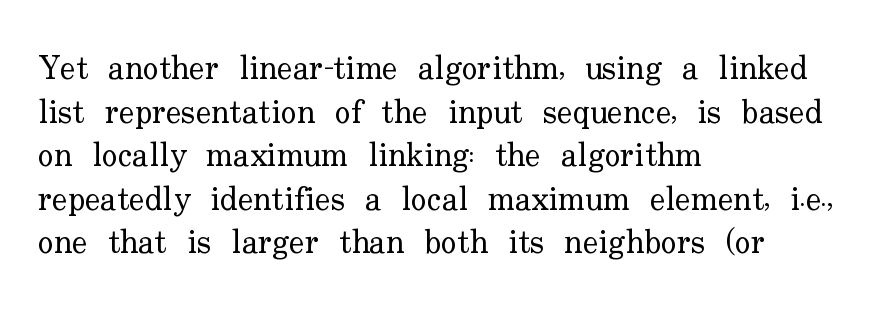
Q: Is the text bold? A: No.
Q: Is the text italic (slanted)? A: No, it is upright.
Q: Is the typeface a serif or a sans-serif typeface? A: Serif.
Q: Is the text underlined? A: No.
Q: How is the paragraph aligned? A: Left-aligned.
Q: Is the spacing between letters normal or unusually wide? A: Normal.
Q: Is the spacing between lines tight, normal or loose? A: Normal.
Q: Width (condensed, normal, or wide)? A: Normal.
Q: Stroke contrast? A: Low.
Q: x-height? A: Small.
Q: Monospaced? A: No.
